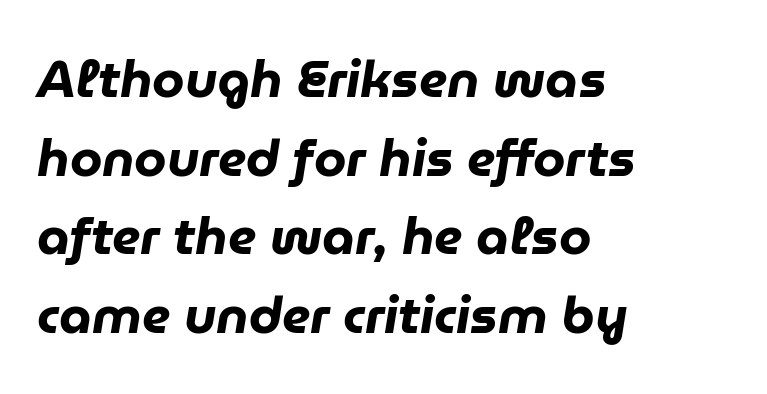
{"italic": "yes", "lean": "right", "slant_degrees": 9, "bold": "yes", "weight": "heavy", "width": "normal", "stroke_contrast": "low", "x_height": "medium", "monospaced": "no", "underline": "no", "align": "left", "line_spacing": "normal", "line_spacing_ratio": 1.51, "letter_spacing": "normal", "letter_spacing_em": 0.0, "glyph_px": 52}
